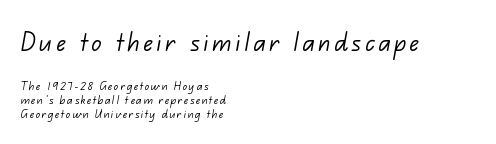
Reading top to bottom, the characters get smaller at the block break. Character widths vary here, with narrow letters taking less room than wide ones. Think standard paragraph weight, or any step lighter than that. Glance below the letters and you will spot only blank space. The letters carry no serifs — their stems end cleanly without finishing strokes. The paragraph has a hard left edge and a soft right edge.
